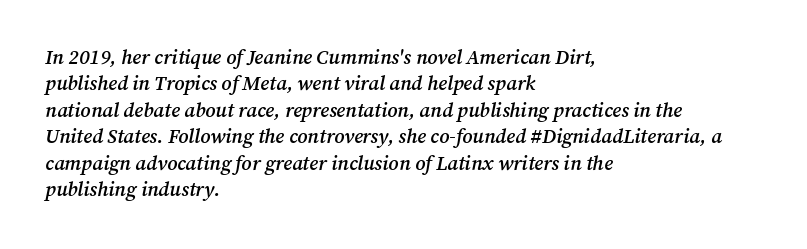
The image shows 20 px text type, italic (leaning right); set left-aligned, normal line spacing (1.32x), normal letter spacing, not underlined.
